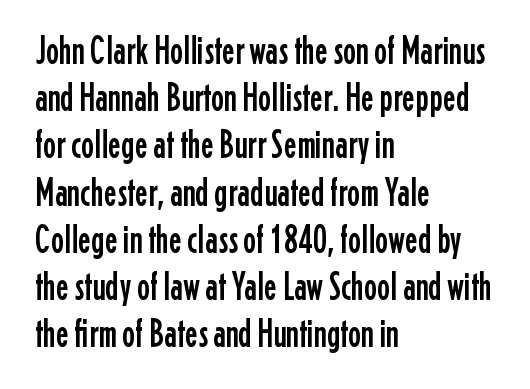
The image shows 39 px condensed sans-serif type, upright; set left-aligned, line spacing 1.21x, normal letter spacing, not underlined; low stroke contrast and a medium x-height.
